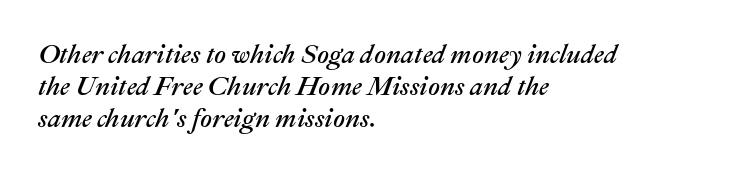
{"italic": "yes", "lean": "right", "slant_degrees": 22, "underline": "no", "align": "left", "line_spacing_ratio": 1.23, "letter_spacing": "normal", "letter_spacing_em": 0.0, "glyph_px": 26}
